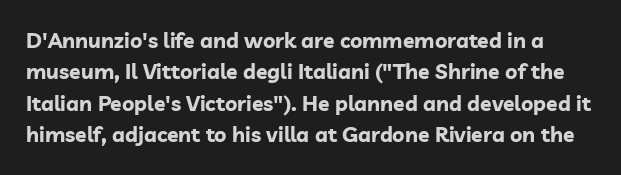
The specimen reads as upright at a glance. The sample has been set heavy, in full bold. Line spacing here is normal. The space beneath each line is pristine and unruled.
